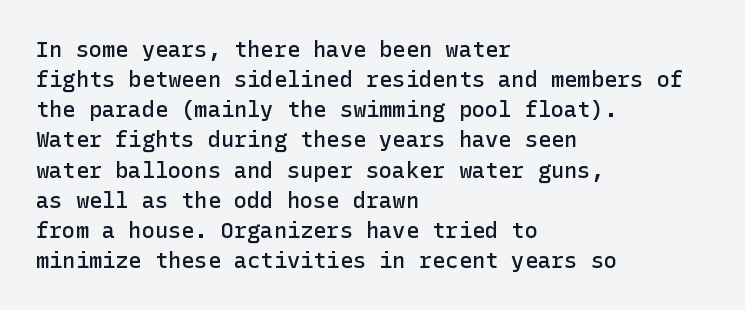
The image shows 22 px text type, upright; set left-aligned, normal line spacing (1.37x), normal letter spacing, not underlined.
